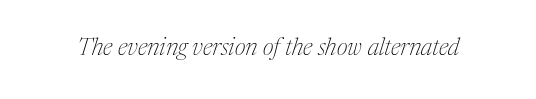
The image shows 24 px text type, italic (leaning right); set normal letter spacing, not underlined.
